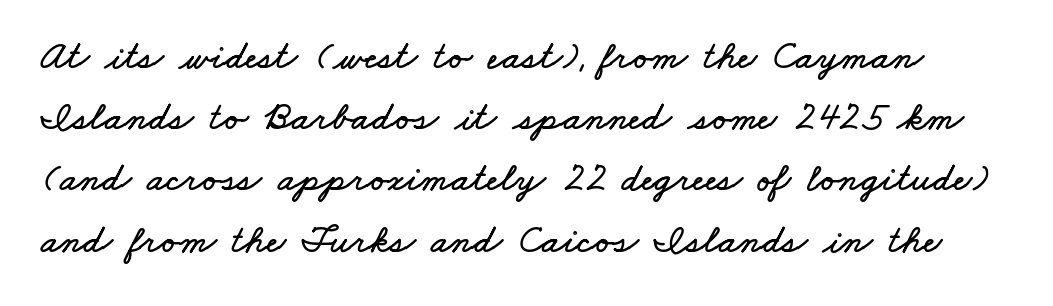
The image shows 40 px wide type; set normal line spacing (1.53x), normal letter spacing, not underlined; low stroke contrast and a small x-height.
